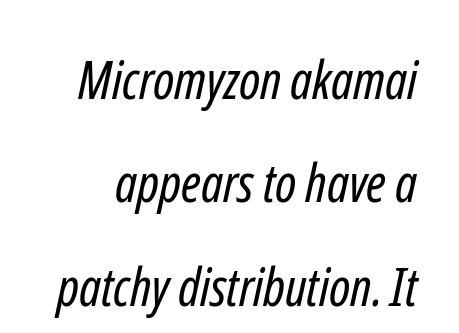
Q: Is the text bold? A: No.
Q: Is the typeface a serif or a sans-serif typeface? A: Sans-serif.
Q: Is the text underlined? A: No.
Q: Is the spacing between letters normal or unusually wide? A: Normal.
Q: Is the spacing between lines tight, normal or loose? A: Loose.
Q: Width (condensed, normal, or wide)? A: Condensed.
Q: Stroke contrast? A: Low.
Q: x-height? A: Medium.
Q: Monospaced? A: No.
